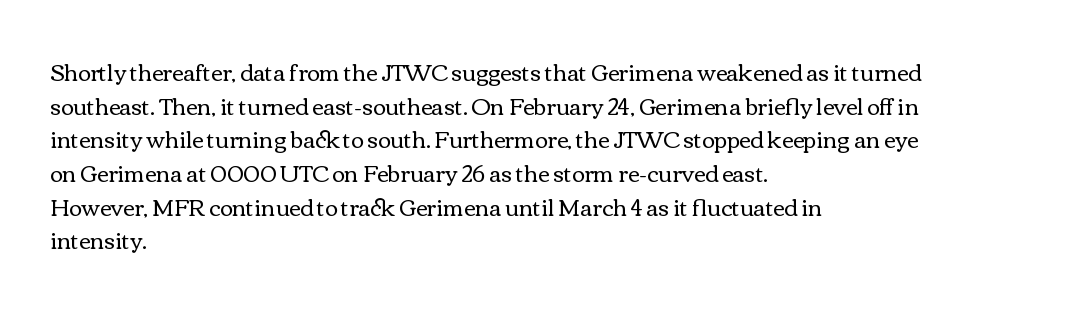
Q: Is the text bold? A: No.
Q: Is the text italic (slanted)? A: No, it is upright.
Q: Is the text underlined? A: No.
Q: How is the paragraph aligned? A: Left-aligned.
Q: Is the spacing between letters normal or unusually wide? A: Normal.
Q: Is the spacing between lines tight, normal or loose? A: Normal.
